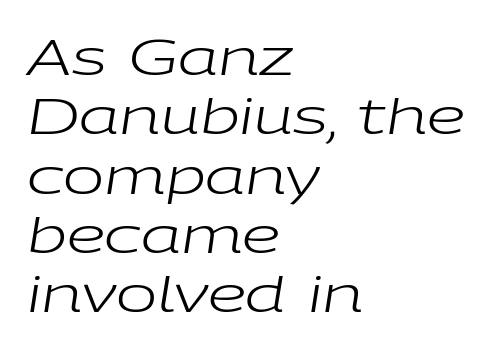
The image shows 49 px regular-weight, wide type, italic (leaning right); set left-aligned, line spacing 1.21x, normal letter spacing, not underlined; low stroke contrast and a medium x-height.
